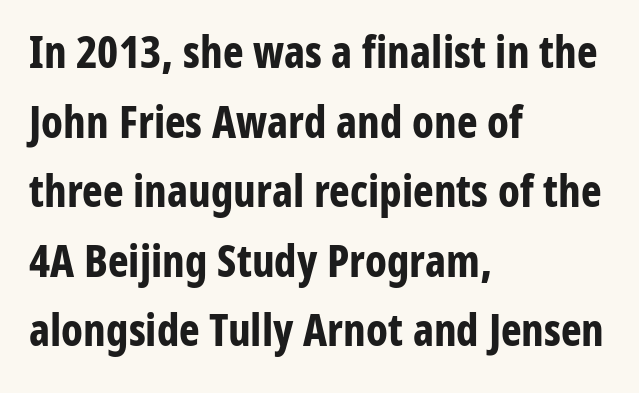
{"serif": "no", "italic": "no", "bold": "yes", "weight": "bold", "width": "condensed", "stroke_contrast": "low", "x_height": "medium", "monospaced": "no", "underline": "no", "align": "left", "line_spacing": "normal", "line_spacing_ratio": 1.58, "letter_spacing": "normal", "letter_spacing_em": 0.0, "glyph_px": 44}
